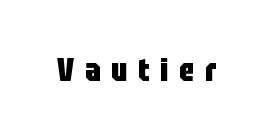
The strokes are fattened all the way to bold. Short note: letters widely spaced. The passage shown is typeset with a sans-serif family. Decoration check: the copy has no underline. The type sits square on the baseline with zero lean. Each letter keeps its own natural width here, so spacing adapts to shape.
